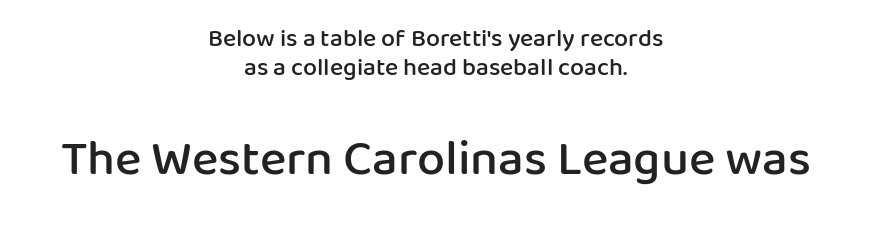
{"serif": "no", "italic": "no", "bold": "semi", "weight": "semibold", "width": "normal", "stroke_contrast": "low", "x_height": "medium", "monospaced": "no", "underline": "no", "align": "center", "line_spacing_ratio": 1.18, "letter_spacing": "normal", "letter_spacing_em": 0.0, "larger_block": "second", "size_ratio": 2.0, "glyph_px": 50}
